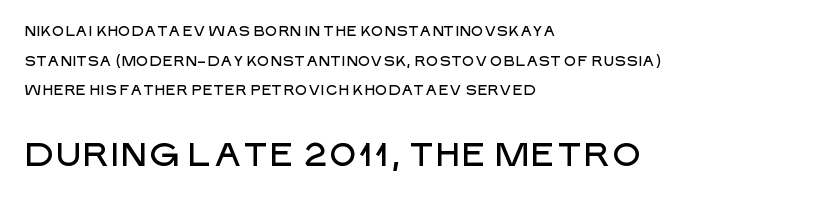
{"serif": "no", "italic": "no", "width": "normal", "stroke_contrast": "low", "x_height": "large", "monospaced": "no", "underline": "no", "align": "left", "line_spacing": "loose", "line_spacing_ratio": 2.12, "letter_spacing": "normal", "letter_spacing_em": 0.0, "larger_block": "second", "size_ratio": 2.36, "glyph_px": 33}
